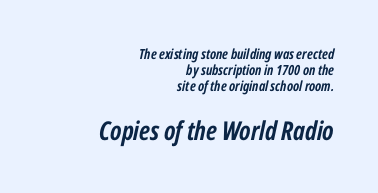
{"italic": "yes", "lean": "right", "slant_degrees": 12, "bold": "yes", "underline": "no", "align": "right", "line_spacing": "tight", "line_spacing_ratio": 1.13, "letter_spacing": "normal", "letter_spacing_em": 0.0, "larger_block": "second", "size_ratio": 1.86, "glyph_px": 26}
